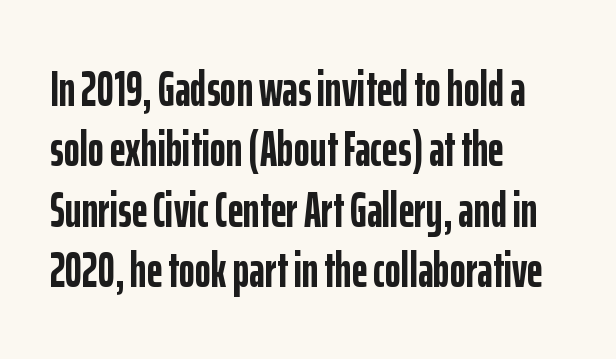
Q: Is the text bold? A: Yes.
Q: Is the text italic (slanted)? A: No, it is upright.
Q: Is the typeface a serif or a sans-serif typeface? A: Sans-serif.
Q: Is the text underlined? A: No.
Q: How is the paragraph aligned? A: Left-aligned.
Q: Is the spacing between letters normal or unusually wide? A: Normal.
Q: Width (condensed, normal, or wide)? A: Condensed.
Q: Stroke contrast? A: Low.
Q: x-height? A: Medium.
Q: Monospaced? A: No.
